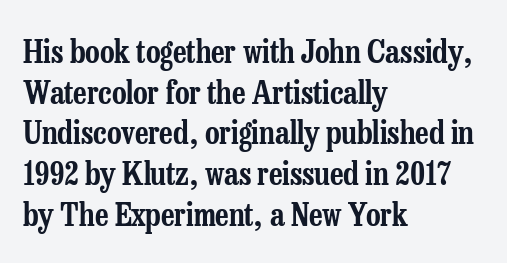
Vertical strokes here are truly vertical. Character widths vary here, with narrow letters taking less room than wide ones. The area under the type is left untouched. Between one letter and the next there's only the usual sliver of space. Left-aligned paragraph, ragged on the right. The characters display serif detailing at their extremities.
